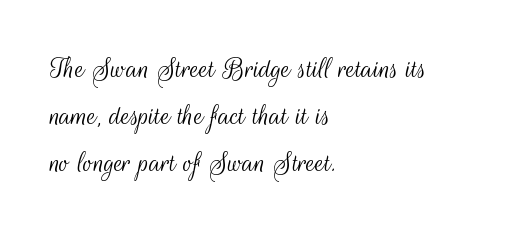
The setting favours the left margin, as ordinary paragraphs usually do. The foot of each line stays bare and open. The designer went with a sans here, leaving each stem footless. Varying glyph widths throughout — classic text-font behaviour.
